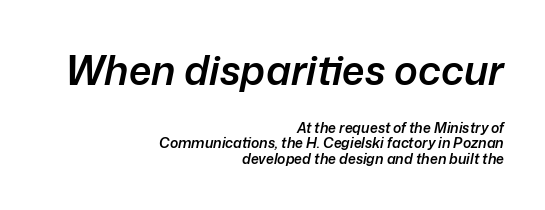
Q: Is the text bold? A: Semi-bold.
Q: Is the text italic (slanted)? A: Yes, it leans right by about 12 degrees.
Q: Is the text underlined? A: No.
Q: How is the paragraph aligned? A: Right-aligned.
Q: Is the spacing between letters normal or unusually wide? A: Normal.
Q: Is the spacing between lines tight, normal or loose? A: Tight.
Q: Which block of text is set in a larger size, the first (top) or the second (bottom)? A: The first (top) one.
Q: Width (condensed, normal, or wide)? A: Normal.
Q: Stroke contrast? A: Low.
Q: x-height? A: Medium.
Q: Monospaced? A: No.
